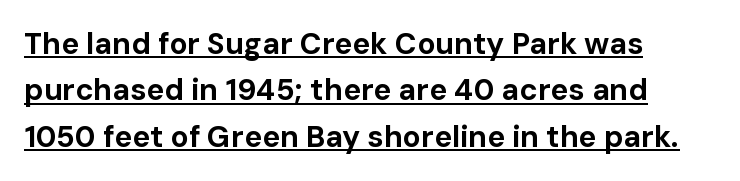
Q: Is the text bold? A: Yes.
Q: Is the text italic (slanted)? A: No, it is upright.
Q: Is the typeface a serif or a sans-serif typeface? A: Sans-serif.
Q: Is the text underlined? A: Yes.
Q: How is the paragraph aligned? A: Left-aligned.
Q: Is the spacing between letters normal or unusually wide? A: Normal.
Q: Is the spacing between lines tight, normal or loose? A: Normal.
Q: Width (condensed, normal, or wide)? A: Normal.
Q: Stroke contrast? A: Low.
Q: x-height? A: Medium.
Q: Monospaced? A: No.
